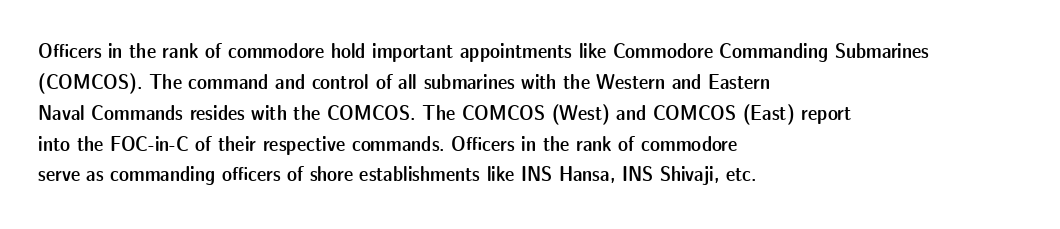
The lines are quadded left. No word sits above an underline. A typesetter would mark this as roman, not italic. Observe the ordinary spacing: letters are neighbours, not strangers.
